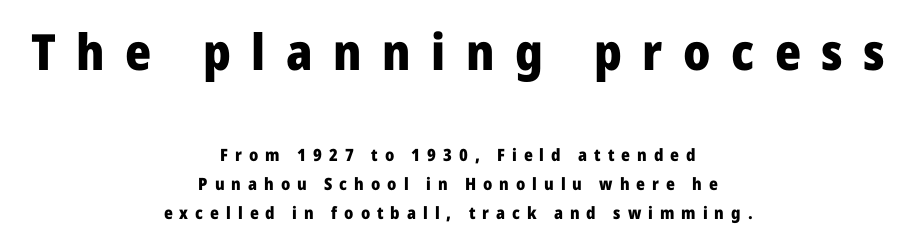
Q: Is the text bold? A: Yes.
Q: Is the text italic (slanted)? A: No, it is upright.
Q: Is the typeface a serif or a sans-serif typeface? A: Sans-serif.
Q: Is the text underlined? A: No.
Q: How is the paragraph aligned? A: Centered.
Q: Is the spacing between letters normal or unusually wide? A: Unusually wide.
Q: Which block of text is set in a larger size, the first (top) or the second (bottom)? A: The first (top) one.
Q: Width (condensed, normal, or wide)? A: Normal.
Q: Stroke contrast? A: Low.
Q: x-height? A: Medium.
Q: Monospaced? A: No.
